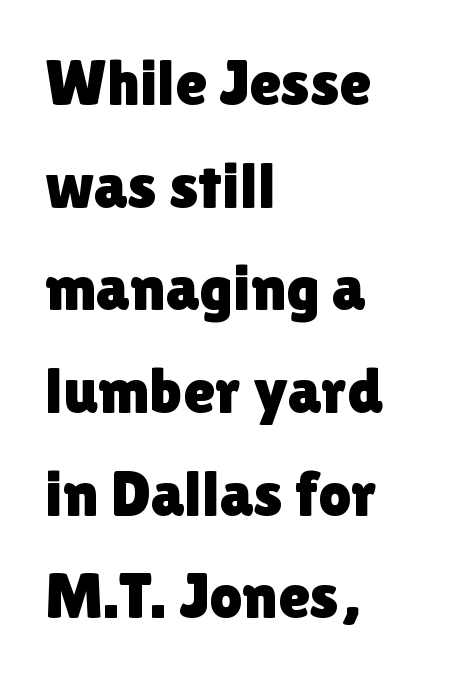
Is the letter spacing exaggerated? No — it looks like the ordinary default. This sample is left-justified, so line endings fall wherever the words run out. Has an underline been added? It has not. Looks like regular typesetting: each glyph gets only the width it needs. Posture: vertical. Vertically, the passage feels balanced, rows spaced as you'd expect.
